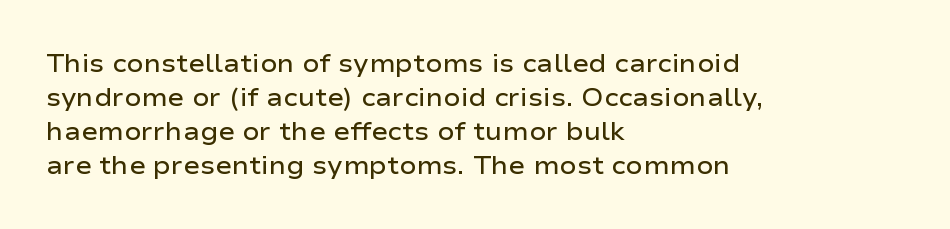
The image shows 25 px text type, upright; set left-aligned, normal line spacing (1.36x), normal letter spacing, not underlined.
